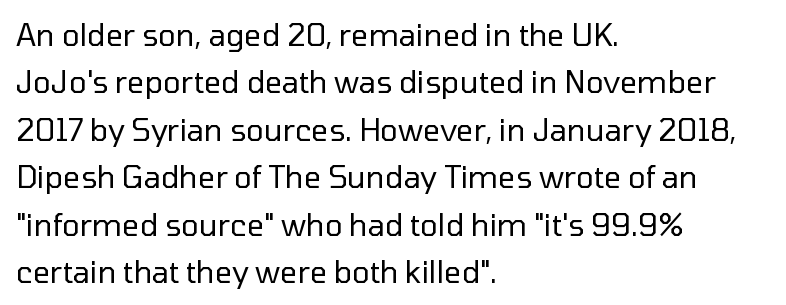
The image shows 30 px regular-weight sans-serif type, upright; set left-aligned, normal line spacing (1.58x), normal letter spacing, not underlined; low stroke contrast and a medium x-height.
